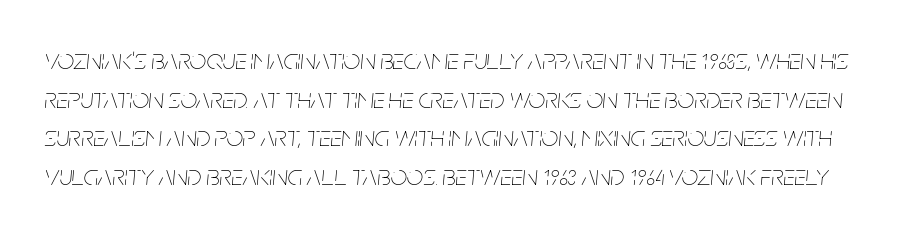
The image shows 29 px thin, condensed type, italic (leaning right); set normal line spacing (1.33x), normal letter spacing, not underlined; low stroke contrast and a large x-height.
